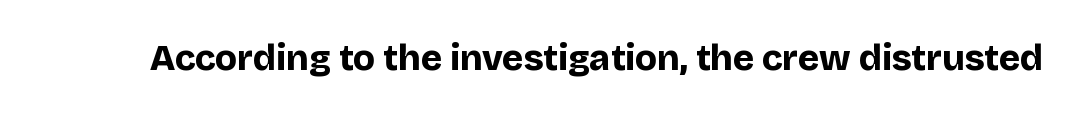
Q: Is the text bold? A: Yes.
Q: Is the text italic (slanted)? A: No, it is upright.
Q: Is the typeface a serif or a sans-serif typeface? A: Sans-serif.
Q: Is the text underlined? A: No.
Q: Is the spacing between letters normal or unusually wide? A: Normal.
Q: Width (condensed, normal, or wide)? A: Normal.
Q: Stroke contrast? A: Low.
Q: x-height? A: Large.
Q: Monospaced? A: No.
